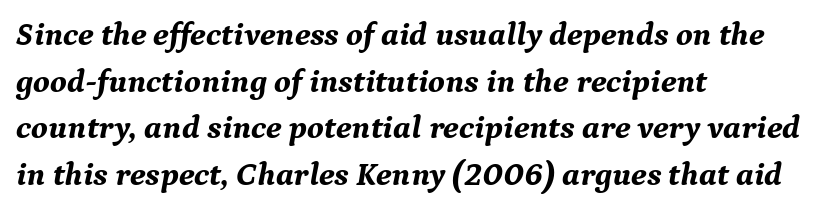
Q: Is the text bold? A: Yes.
Q: Is the text italic (slanted)? A: Yes, it leans right by about 9 degrees.
Q: Is the typeface a serif or a sans-serif typeface? A: Serif.
Q: Is the text underlined? A: No.
Q: How is the paragraph aligned? A: Left-aligned.
Q: Is the spacing between letters normal or unusually wide? A: Normal.
Q: Is the spacing between lines tight, normal or loose? A: Normal.
Q: Width (condensed, normal, or wide)? A: Normal.
Q: Stroke contrast? A: Medium.
Q: x-height? A: Medium.
Q: Monospaced? A: No.
